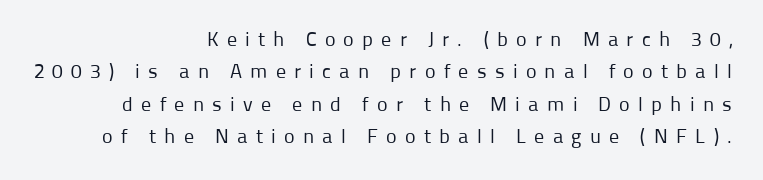
Q: Is the text bold? A: No.
Q: Is the text italic (slanted)? A: No, it is upright.
Q: Is the text underlined? A: No.
Q: How is the paragraph aligned? A: Right-aligned.
Q: Is the spacing between letters normal or unusually wide? A: Unusually wide.
Q: Is the spacing between lines tight, normal or loose? A: Normal.
